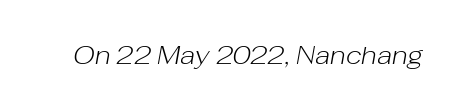
The image shows 26 px text type, italic (leaning right); set normal letter spacing, not underlined.
